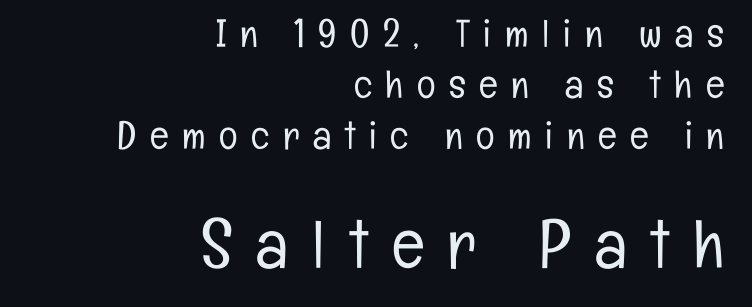
The image shows 68 px light, condensed sans-serif type, upright; set right-aligned, normal line spacing (1.31x), unusually wide letter spacing (+0.35 em), not underlined; the second (bottom) block is 1.74x larger; low stroke contrast and a medium x-height.
